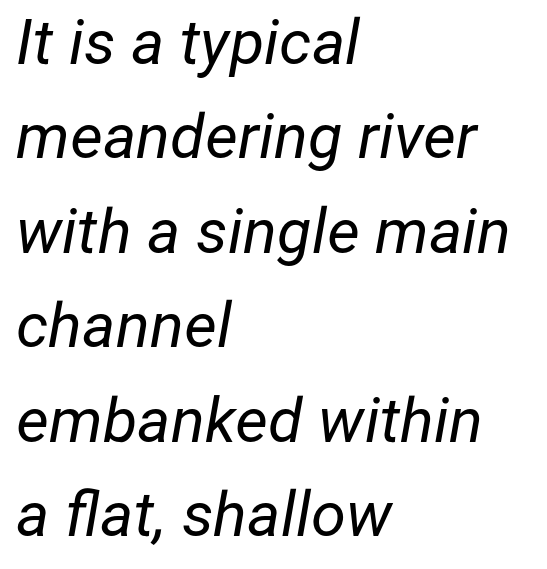
Q: Is the text bold? A: No.
Q: Is the text italic (slanted)? A: Yes, it leans right by about 12 degrees.
Q: Is the text underlined? A: No.
Q: How is the paragraph aligned? A: Left-aligned.
Q: Is the spacing between letters normal or unusually wide? A: Normal.
Q: Is the spacing between lines tight, normal or loose? A: Normal.
Q: Width (condensed, normal, or wide)? A: Normal.
Q: Stroke contrast? A: Low.
Q: x-height? A: Medium.
Q: Monospaced? A: No.
